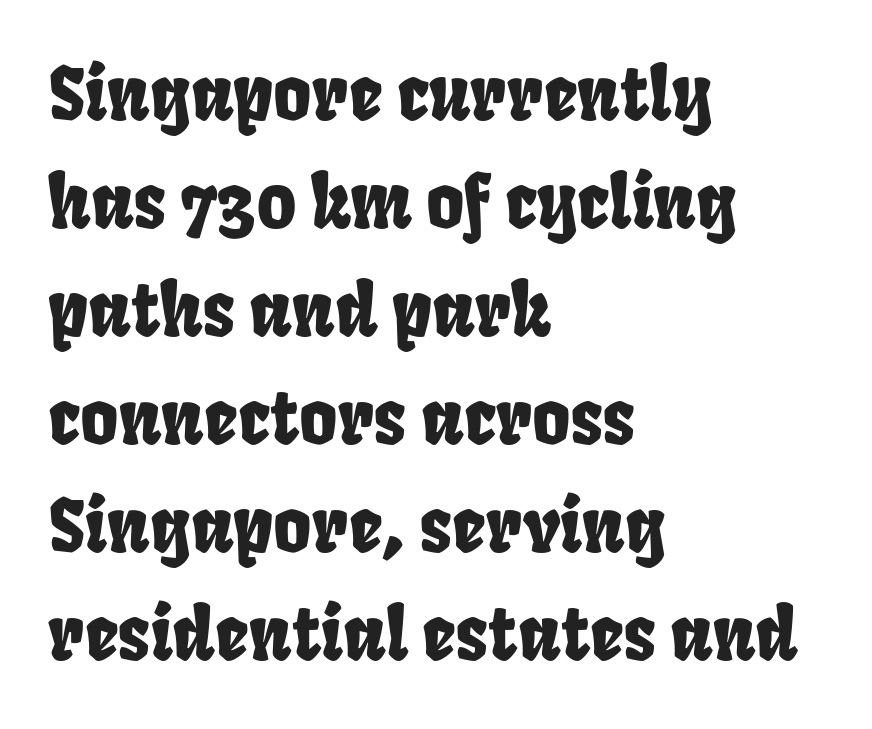
Glyph-to-glyph distance matches everyday printed text. Where is the straight margin? On the left. The line-height multiplier appears to be the usual default. Quick note: underline off.
